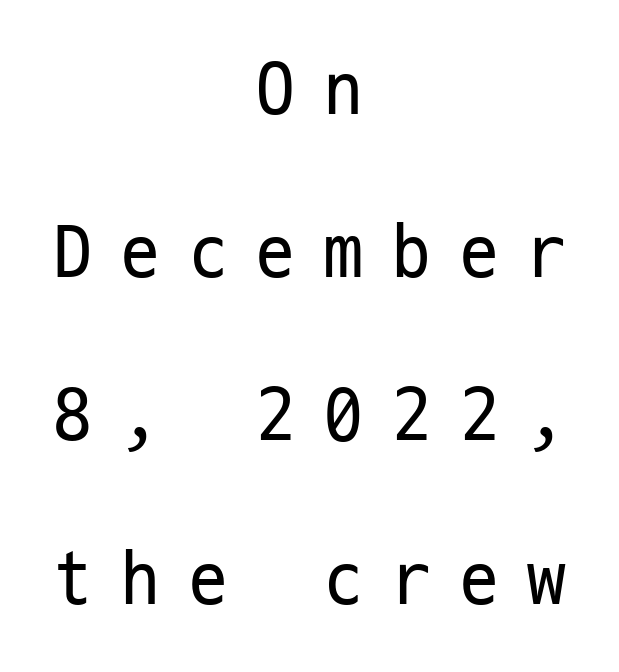
The rendering uses typewriter-style spacing with identical character cells. Nobody drew a line under any word here. Vertically, the passage feels expansive, rows floating well apart. The letterforms stand isolated, each surrounded by extra space. Every stem runs plumb, perpendicular to the baseline. Observe the absence of serifs on each vertical stroke in this sample.
